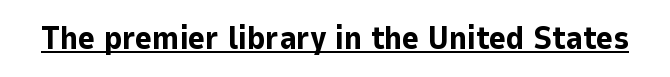
Q: Is the text bold? A: Yes.
Q: Is the text italic (slanted)? A: No, it is upright.
Q: Is the typeface a serif or a sans-serif typeface? A: Sans-serif.
Q: Is the text underlined? A: Yes.
Q: Is the spacing between letters normal or unusually wide? A: Normal.
Q: Width (condensed, normal, or wide)? A: Normal.
Q: Stroke contrast? A: Low.
Q: x-height? A: Medium.
Q: Monospaced? A: No.
